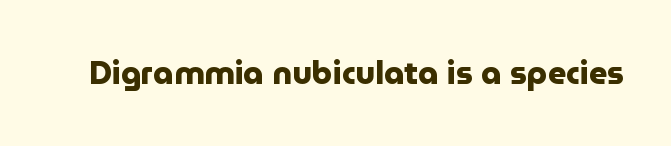
The image shows 32 px heavy sans-serif type, upright; set normal letter spacing, not underlined; low stroke contrast and a medium x-height.
